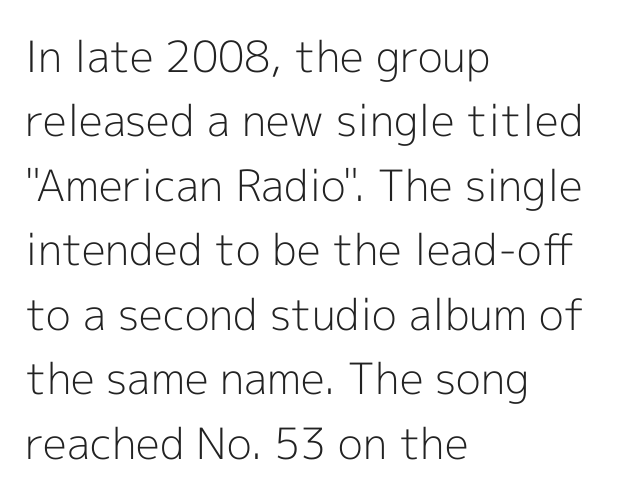
{"serif": "no", "italic": "no", "bold": "no", "weight": "light", "width": "normal", "x_height": "medium", "monospaced": "no", "underline": "no", "align": "left", "line_spacing": "normal", "line_spacing_ratio": 1.5, "letter_spacing": "normal", "letter_spacing_em": 0.0, "glyph_px": 43}
